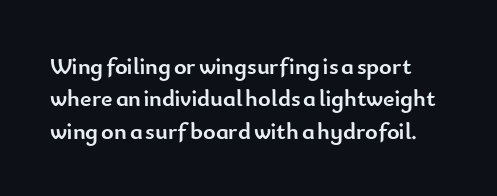
The lettering stays uniformly vertical, giving the passage a roman look. Spacing between characters is what you'd get straight out of the box. Has an underline been added? It has not. The passage shown stacks its lines at a standard gap. You'd pick this weight for a headline — it's a proper bold.
